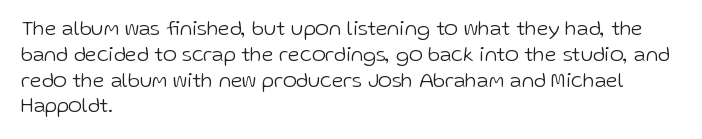
The image shows 21 px text type, upright; set left-aligned, line spacing 1.23x, normal letter spacing, not underlined.
